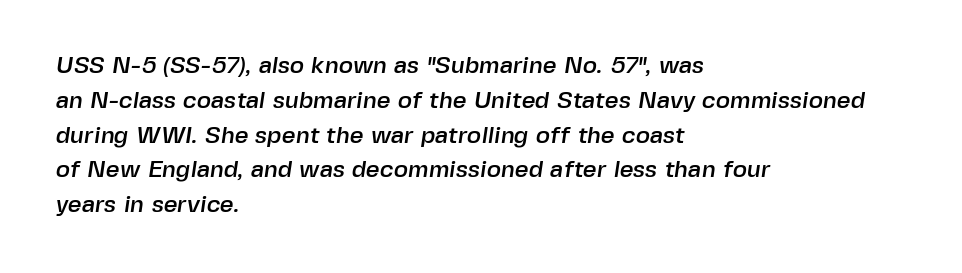
{"underline": "no", "align": "left", "line_spacing": "normal", "line_spacing_ratio": 1.45, "letter_spacing": "normal", "letter_spacing_em": 0.0, "glyph_px": 24}
